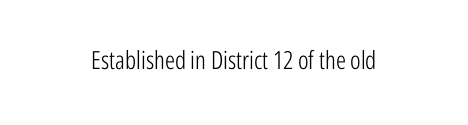
The image shows 25 px text type, upright; set normal letter spacing, not underlined.
